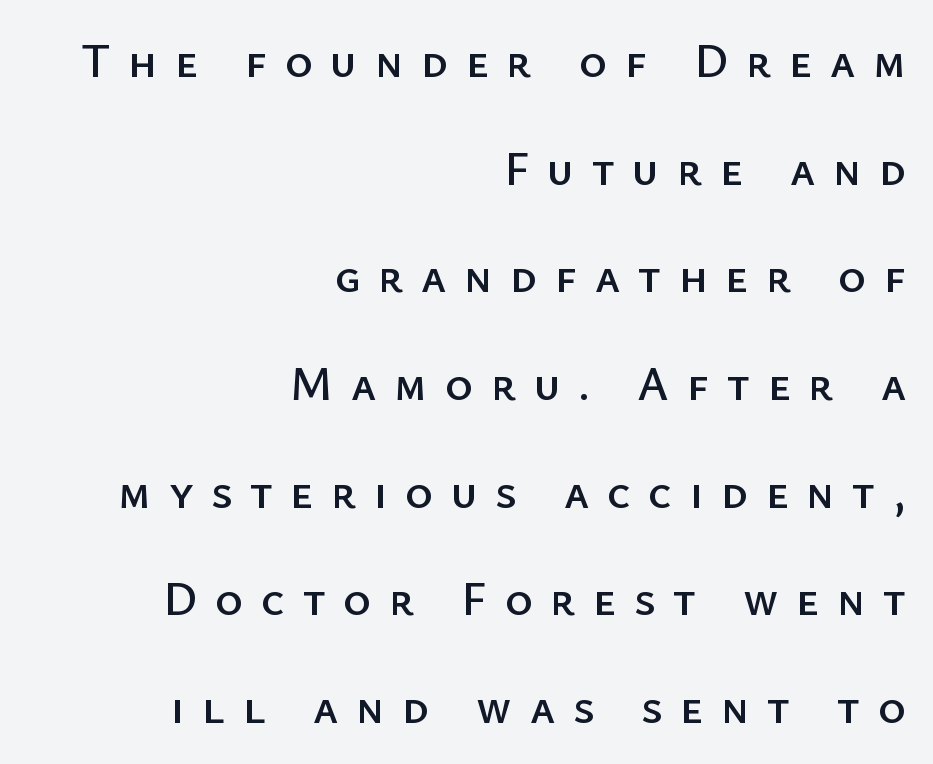
The image shows 47 px sans-serif type, upright; set right-aligned, loose line spacing (2.29x), unusually wide letter spacing (+0.38 em), not underlined; low stroke contrast and a medium x-height.
